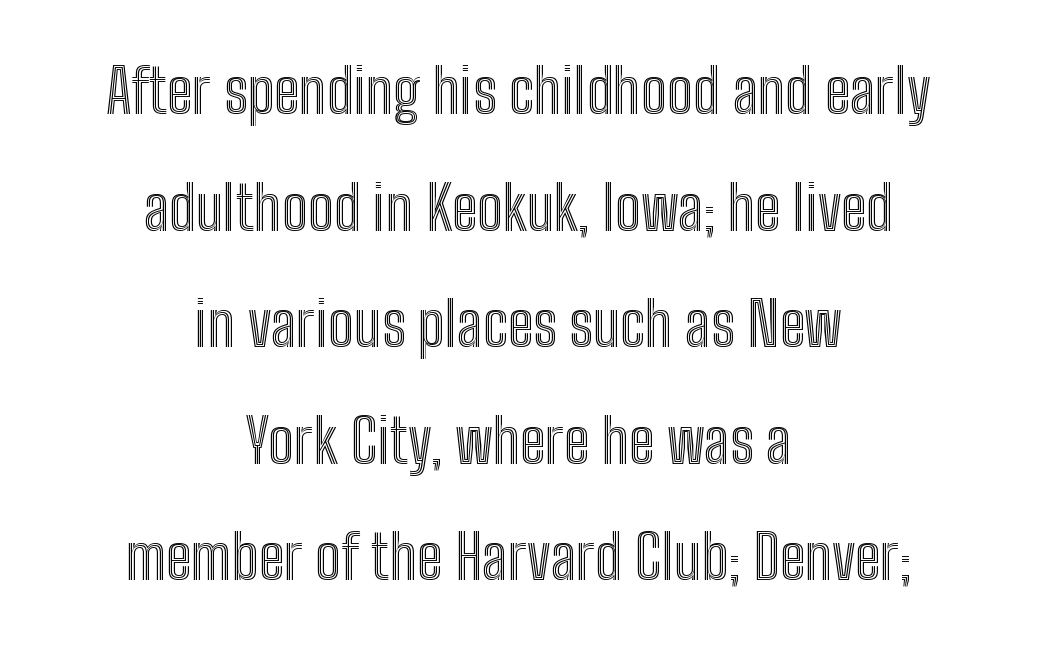
{"italic": "no", "width": "condensed", "x_height": "medium", "monospaced": "no", "underline": "no", "align": "center", "line_spacing": "loose", "line_spacing_ratio": 1.91, "letter_spacing": "normal", "letter_spacing_em": 0.0, "glyph_px": 61}
